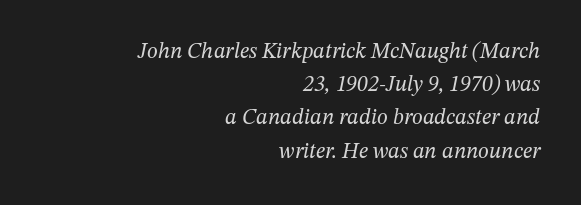
{"italic": "yes", "lean": "right", "slant_degrees": 12, "bold": "no", "underline": "no", "align": "right", "line_spacing": "normal", "line_spacing_ratio": 1.51, "letter_spacing": "normal", "letter_spacing_em": 0.0, "glyph_px": 22}
